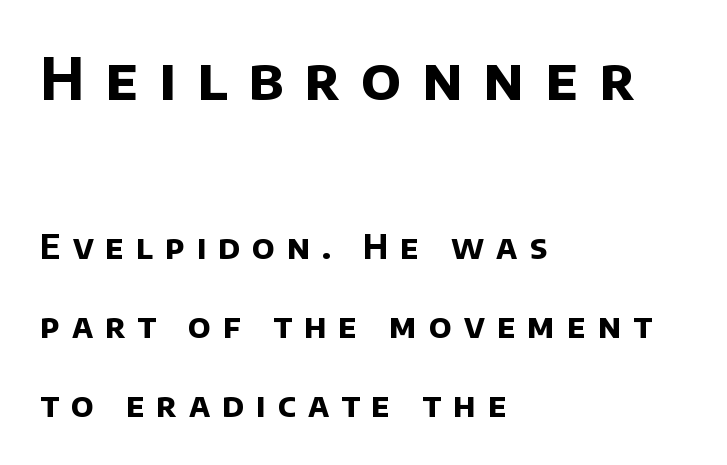
Q: Is the text bold? A: Yes.
Q: Is the typeface a serif or a sans-serif typeface? A: Sans-serif.
Q: Is the text underlined? A: No.
Q: How is the paragraph aligned? A: Left-aligned.
Q: Is the spacing between letters normal or unusually wide? A: Unusually wide.
Q: Is the spacing between lines tight, normal or loose? A: Loose.
Q: Which block of text is set in a larger size, the first (top) or the second (bottom)? A: The first (top) one.
Q: Width (condensed, normal, or wide)? A: Normal.
Q: Stroke contrast? A: Low.
Q: x-height? A: Large.
Q: Monospaced? A: No.
